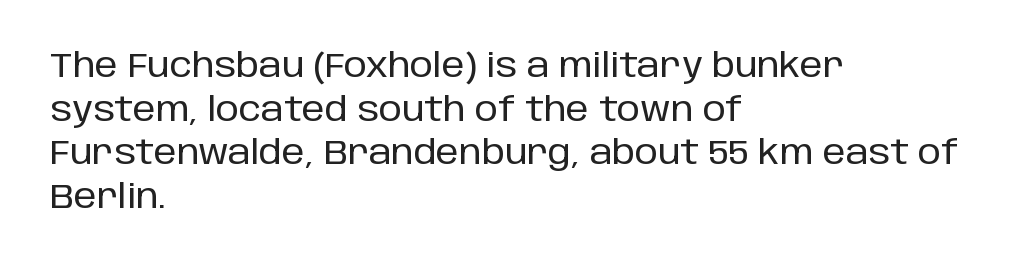
The image shows 33 px sans-serif type, upright; set left-aligned, normal line spacing (1.32x), normal letter spacing, not underlined; low stroke contrast and a large x-height.
